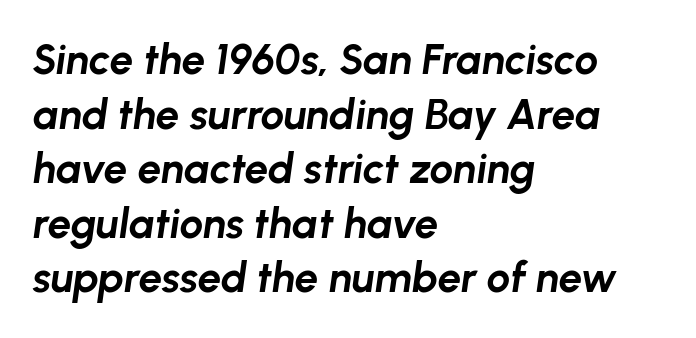
Q: Is the text bold? A: Yes.
Q: Is the text italic (slanted)? A: Yes, it leans right by about 8 degrees.
Q: Is the text underlined? A: No.
Q: How is the paragraph aligned? A: Left-aligned.
Q: Is the spacing between letters normal or unusually wide? A: Normal.
Q: Is the spacing between lines tight, normal or loose? A: Normal.
Q: Width (condensed, normal, or wide)? A: Normal.
Q: Stroke contrast? A: Low.
Q: x-height? A: Medium.
Q: Monospaced? A: No.
